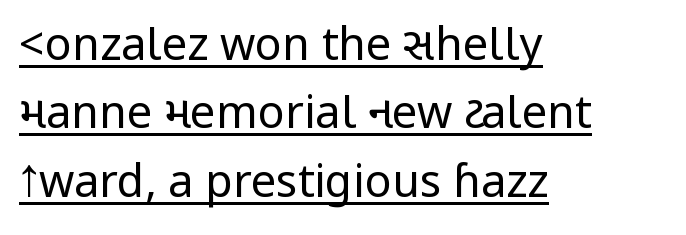
The rendering uses a moderate line-height, typical for paragraphs. The passage shown is typeset with a sans-serif family. The tracking reads as untouched default to a designer's eye. These characters rest on top of a visible drawn line.
